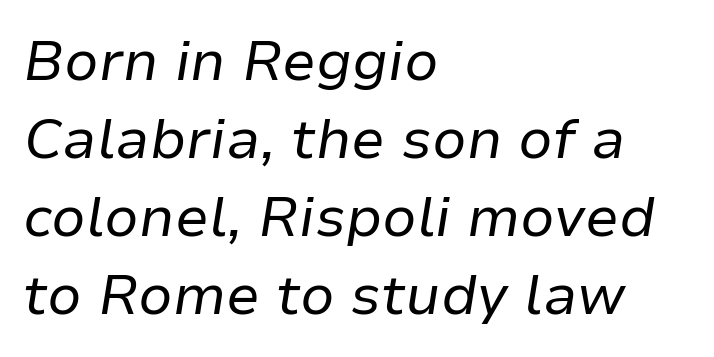
Q: Is the text bold? A: No.
Q: Is the text italic (slanted)? A: Yes, it leans right by about 9 degrees.
Q: Is the text underlined? A: No.
Q: How is the paragraph aligned? A: Left-aligned.
Q: Is the spacing between letters normal or unusually wide? A: Normal.
Q: Is the spacing between lines tight, normal or loose? A: Normal.
Q: Width (condensed, normal, or wide)? A: Normal.
Q: Stroke contrast? A: Low.
Q: x-height? A: Medium.
Q: Monospaced? A: No.
